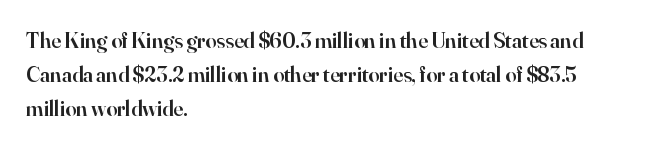
Q: Is the text bold? A: Semi-bold.
Q: Is the text italic (slanted)? A: No, it is upright.
Q: Is the text underlined? A: No.
Q: How is the paragraph aligned? A: Left-aligned.
Q: Is the spacing between letters normal or unusually wide? A: Normal.
Q: Is the spacing between lines tight, normal or loose? A: Normal.
